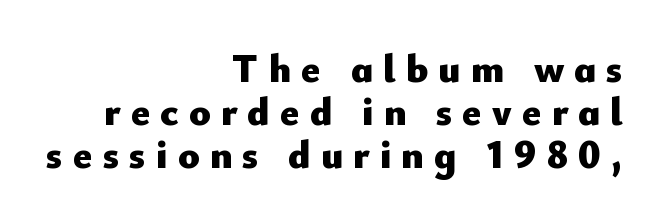
Q: Is the text bold? A: Yes.
Q: Is the text italic (slanted)? A: No, it is upright.
Q: Is the typeface a serif or a sans-serif typeface? A: Sans-serif.
Q: Is the text underlined? A: No.
Q: How is the paragraph aligned? A: Right-aligned.
Q: Is the spacing between letters normal or unusually wide? A: Unusually wide.
Q: Is the spacing between lines tight, normal or loose? A: Tight.
Q: Width (condensed, normal, or wide)? A: Normal.
Q: Stroke contrast? A: Low.
Q: x-height? A: Small.
Q: Monospaced? A: No.
